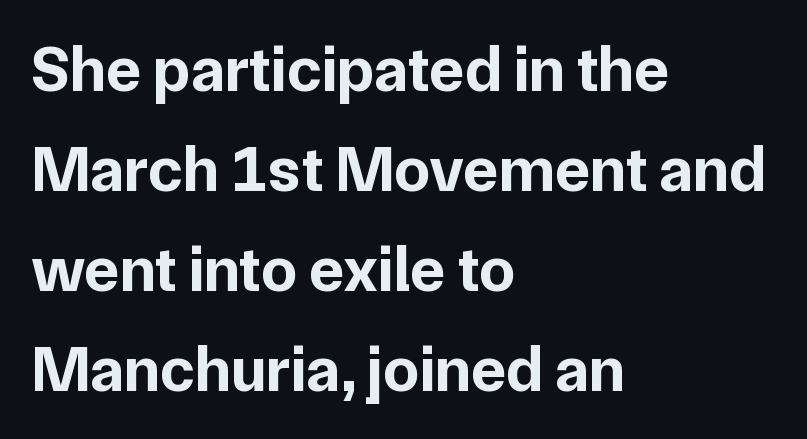
The image shows 65 px bold sans-serif type, upright; set left-aligned, normal line spacing (1.54x), normal letter spacing, not underlined; low stroke contrast and a medium x-height.
